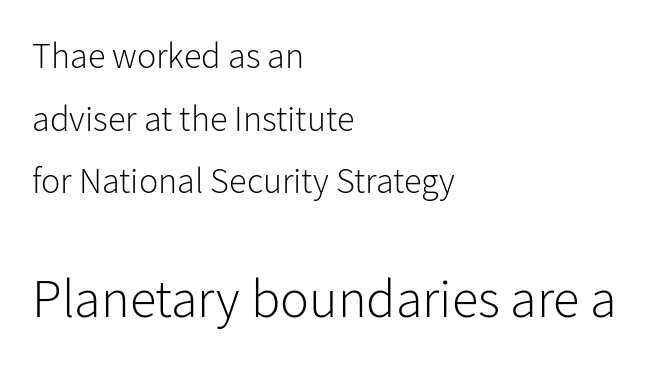
Characters follow at the spacing the type designer built in. No heavy texture on the line: the type isn't bold. Tall strokes in this sample are plumb rather than angled. The lines are quadded left. The lower block of text is set noticeably larger than the block above it.
